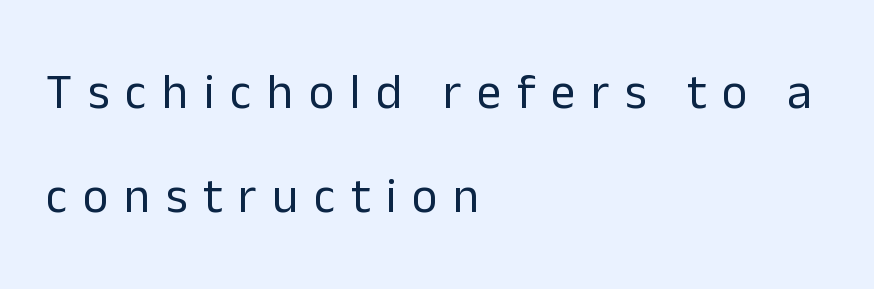
Q: Is the text bold? A: No.
Q: Is the text italic (slanted)? A: No, it is upright.
Q: Is the typeface a serif or a sans-serif typeface? A: Sans-serif.
Q: Is the text underlined? A: No.
Q: How is the paragraph aligned? A: Left-aligned.
Q: Is the spacing between letters normal or unusually wide? A: Unusually wide.
Q: Is the spacing between lines tight, normal or loose? A: Loose.
Q: Width (condensed, normal, or wide)? A: Normal.
Q: Stroke contrast? A: Low.
Q: x-height? A: Medium.
Q: Monospaced? A: No.
